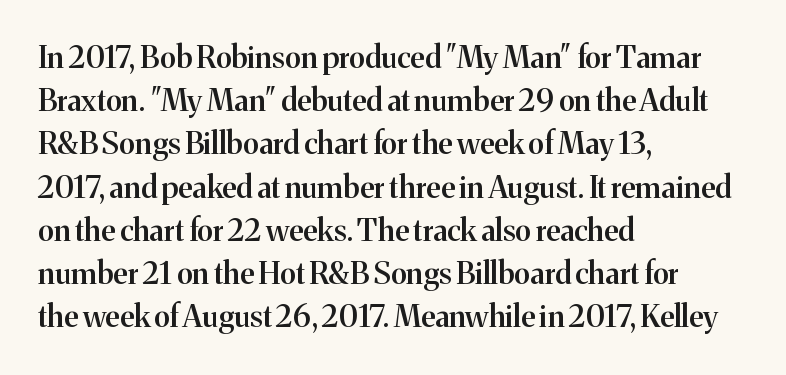
Q: Is the text bold? A: Semi-bold.
Q: Is the text italic (slanted)? A: No, it is upright.
Q: Is the typeface a serif or a sans-serif typeface? A: Serif.
Q: Is the text underlined? A: No.
Q: How is the paragraph aligned? A: Left-aligned.
Q: Is the spacing between letters normal or unusually wide? A: Normal.
Q: Is the spacing between lines tight, normal or loose? A: Normal.
Q: Width (condensed, normal, or wide)? A: Normal.
Q: Stroke contrast? A: Medium.
Q: x-height? A: Medium.
Q: Monospaced? A: No.
